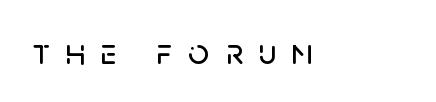
{"serif": "no", "italic": "no", "width": "normal", "stroke_contrast": "low", "x_height": "large", "monospaced": "no", "underline": "no", "letter_spacing": "wide", "letter_spacing_em": 0.43, "glyph_px": 37}
